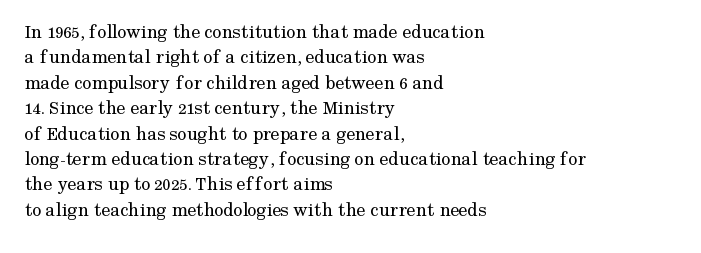
The rows are spaced the way most documents space them. Weight: in the light-to-regular range. Each word holds together tightly as a unit, with standard inter-letter gaps. Nobody drew a line under any word here.
